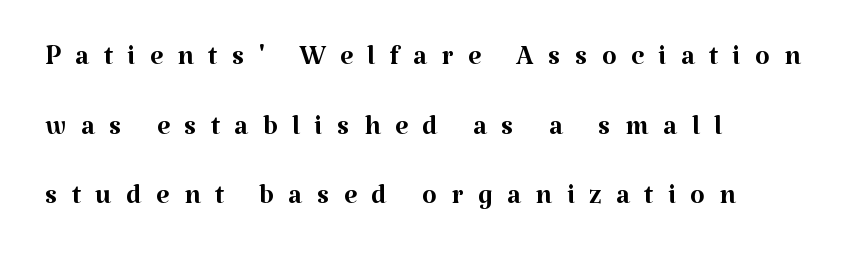
{"serif": "yes", "italic": "no", "bold": "no", "weight": "regular", "width": "normal", "stroke_contrast": "medium", "x_height": "medium", "monospaced": "no", "underline": "no", "align": "left", "line_spacing_ratio": 1.83, "letter_spacing": "wide", "letter_spacing_em": 0.38, "glyph_px": 38}
